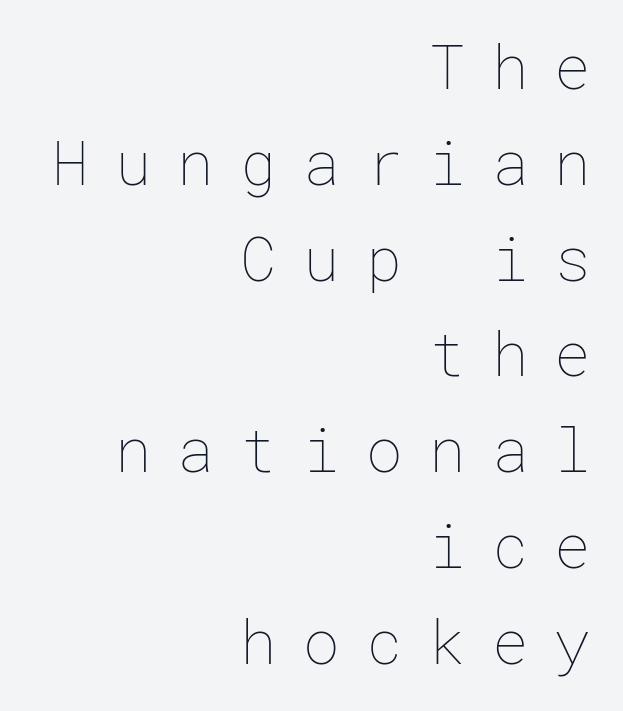
Q: Is the text bold? A: No.
Q: Is the text italic (slanted)? A: No, it is upright.
Q: Is the text underlined? A: No.
Q: How is the paragraph aligned? A: Right-aligned.
Q: Is the spacing between letters normal or unusually wide? A: Unusually wide.
Q: Is the spacing between lines tight, normal or loose? A: Normal.
Q: Width (condensed, normal, or wide)? A: Normal.
Q: Stroke contrast? A: Low.
Q: x-height? A: Medium.
